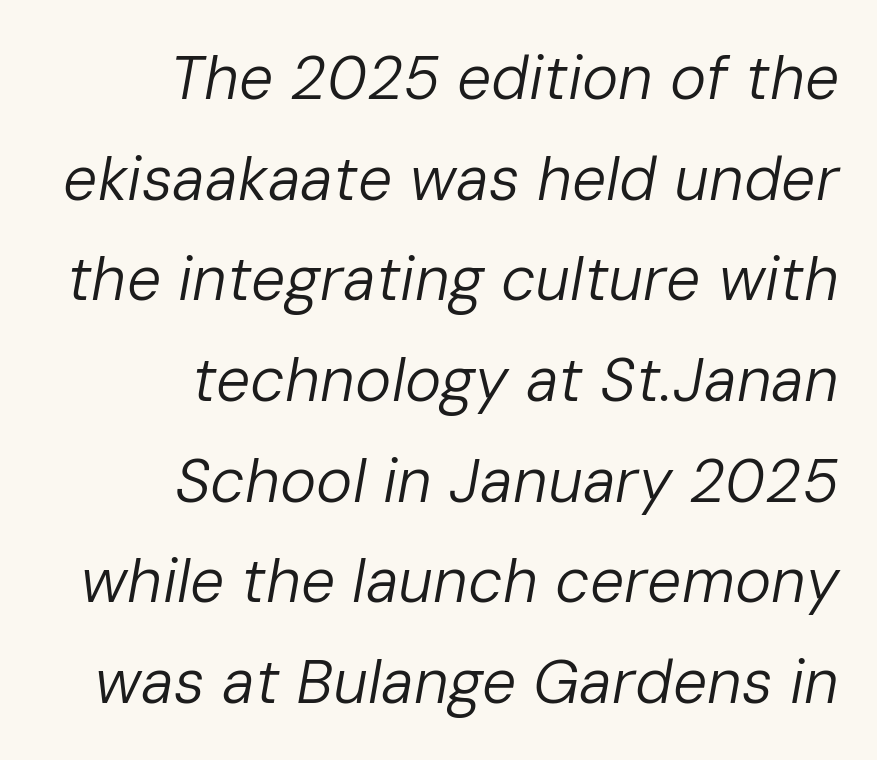
{"italic": "yes", "lean": "right", "slant_degrees": 10, "bold": "no", "weight": "regular", "width": "normal", "stroke_contrast": "low", "x_height": "medium", "monospaced": "no", "underline": "no", "align": "right", "line_spacing": "normal", "line_spacing_ratio": 1.65, "letter_spacing": "normal", "letter_spacing_em": 0.0, "glyph_px": 61}
